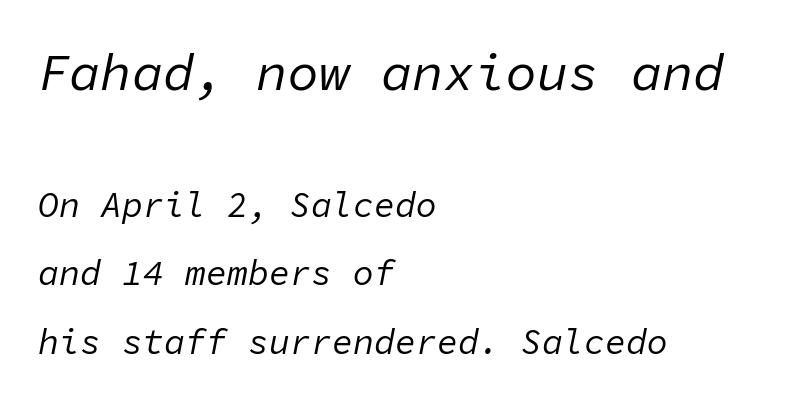
Q: Is the text bold? A: No.
Q: Is the text italic (slanted)? A: Yes, it leans right by about 11 degrees.
Q: Is the text underlined? A: No.
Q: How is the paragraph aligned? A: Left-aligned.
Q: Is the spacing between letters normal or unusually wide? A: Normal.
Q: Is the spacing between lines tight, normal or loose? A: Loose.
Q: Which block of text is set in a larger size, the first (top) or the second (bottom)? A: The first (top) one.
Q: Width (condensed, normal, or wide)? A: Normal.
Q: Stroke contrast? A: Low.
Q: x-height? A: Medium.
Q: Monospaced? A: Yes.
